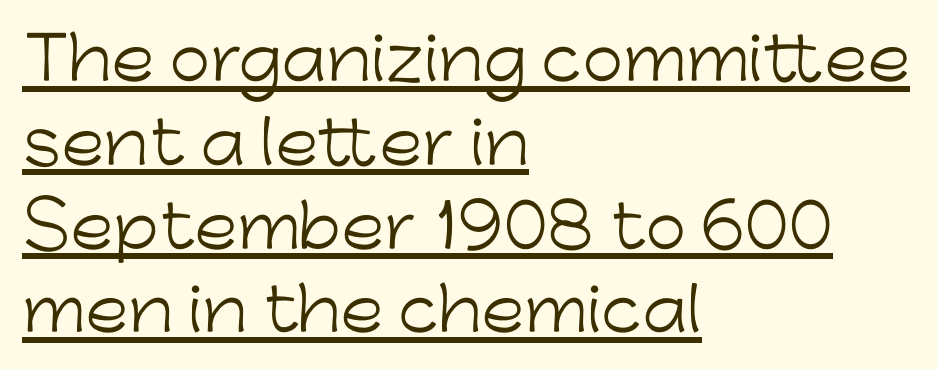
Every stem runs plumb, perpendicular to the baseline. Think of a printed novel: that variable character pitch is what you see here. The face looks like a standard text weight, possibly lighter. These lines are set flush left with a ragged right edge.
